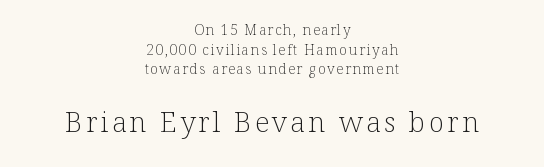
The image shows 28 px light serif type, upright; set centered, normal line spacing (1.41x), not underlined; the second (bottom) block is 2.0x larger; low stroke contrast and a medium x-height.
